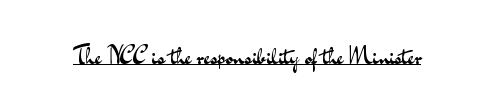
{"bold": "no", "underline": "yes", "letter_spacing": "normal", "letter_spacing_em": 0.0, "glyph_px": 25}
